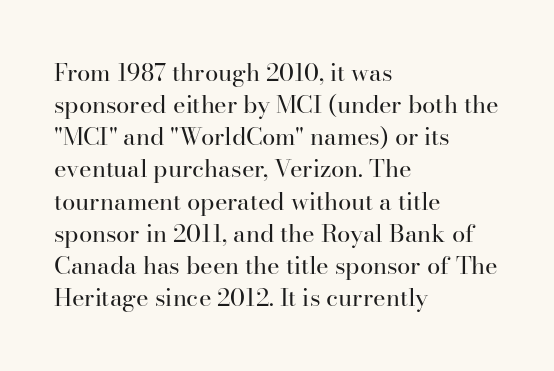
The strip under each line holds only bare page. You could call the tracking neutral — neither tight nor loose. Where is the straight margin? On the left. Upright lettering throughout. The weight tops out at a normal text grade.
